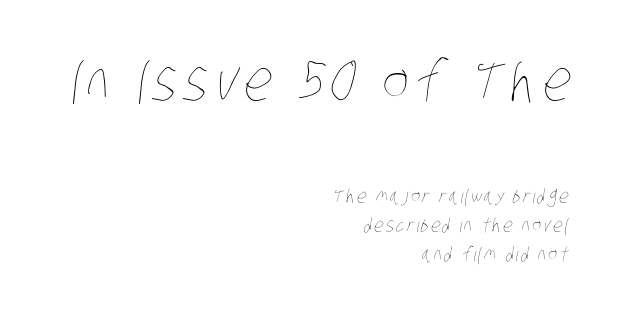
Q: Is the text bold? A: No.
Q: Is the text underlined? A: No.
Q: How is the paragraph aligned? A: Right-aligned.
Q: Is the spacing between lines tight, normal or loose? A: Normal.
Q: Which block of text is set in a larger size, the first (top) or the second (bottom)? A: The first (top) one.
Q: Width (condensed, normal, or wide)? A: Condensed.
Q: Stroke contrast? A: Low.
Q: x-height? A: Large.
Q: Monospaced? A: No.
